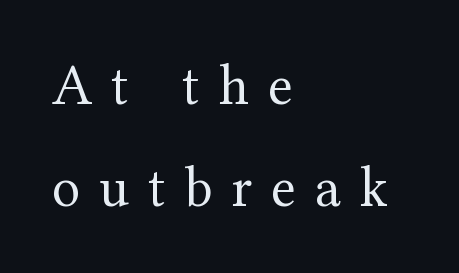
Q: Is the text bold? A: No.
Q: Is the text italic (slanted)? A: No, it is upright.
Q: Is the typeface a serif or a sans-serif typeface? A: Serif.
Q: Is the text underlined? A: No.
Q: How is the paragraph aligned? A: Left-aligned.
Q: Is the spacing between letters normal or unusually wide? A: Unusually wide.
Q: Width (condensed, normal, or wide)? A: Normal.
Q: Stroke contrast? A: Medium.
Q: x-height? A: Medium.
Q: Monospaced? A: No.
